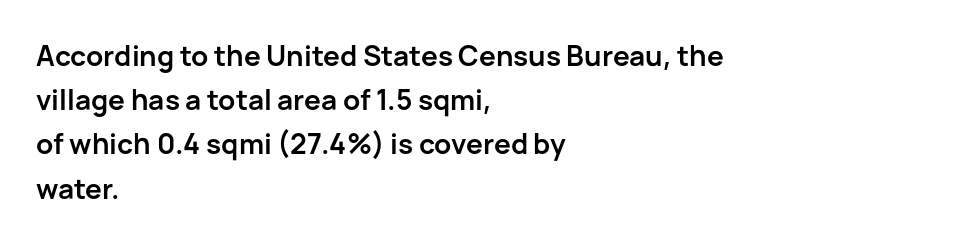
Ordinary non-slanted type is in use. Only glyphs here, with clear space below each row. As a designer I'd log this as weight 700, bold. This block has exactly the height ordinary leading produces.
